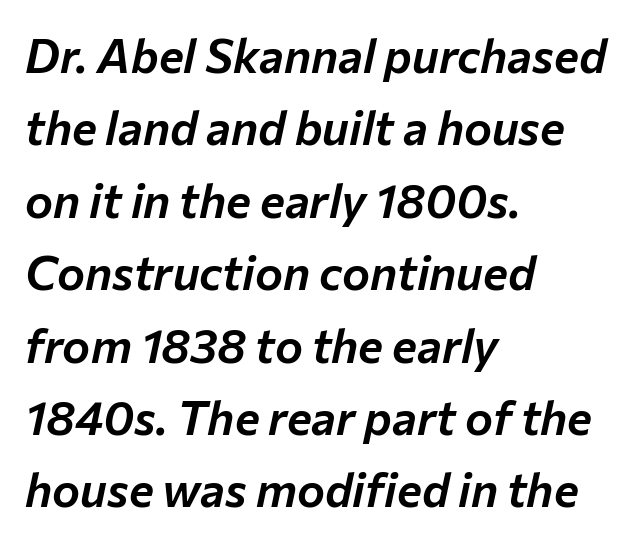
{"italic": "yes", "lean": "right", "slant_degrees": 12, "width": "normal", "stroke_contrast": "low", "x_height": "medium", "monospaced": "no", "underline": "no", "align": "left", "line_spacing": "normal", "line_spacing_ratio": 1.54, "letter_spacing": "normal", "letter_spacing_em": 0.0, "glyph_px": 47}
